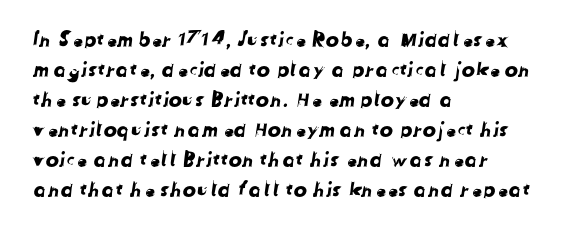
Students, observe: this is what conventionally led text looks like. The lines are quadded left. Clear beneath every line of the passage. Honestly, the letter spacing is just normal — you wouldn't notice it.
